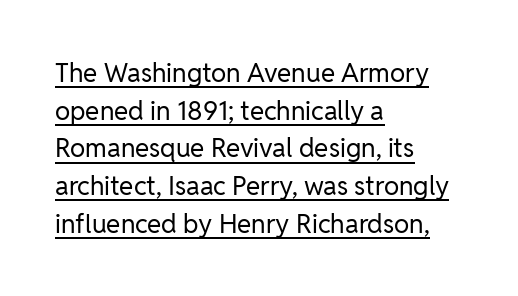
Line beginnings align vertically; line endings do not. What's the leading like? Ordinary, nothing unusual. The face used here is rendered with its standard letterfit. Caption: lettering with a line underneath. Notice how the stems are strictly vertical — no italics here.
